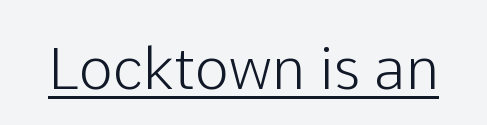
{"serif": "no", "italic": "no", "width": "normal", "stroke_contrast": "low", "x_height": "medium", "monospaced": "no", "underline": "yes", "letter_spacing": "normal", "letter_spacing_em": 0.0, "glyph_px": 58}
